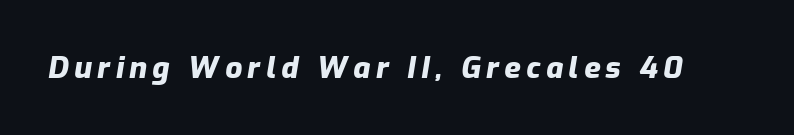
{"italic": "yes", "lean": "right", "slant_degrees": 9, "bold": "yes", "weight": "heavy", "width": "normal", "stroke_contrast": "low", "x_height": "medium", "monospaced": "no", "underline": "no", "glyph_px": 30}
